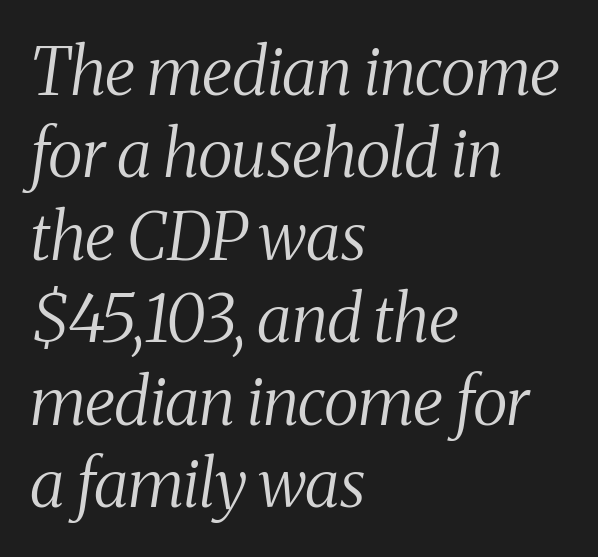
{"serif": "yes", "italic": "yes", "lean": "right", "slant_degrees": 8, "bold": "no", "weight": "regular", "width": "condensed", "stroke_contrast": "medium", "x_height": "medium", "monospaced": "no", "underline": "no", "align": "left", "line_spacing": "normal", "line_spacing_ratio": 1.25, "letter_spacing": "normal", "letter_spacing_em": 0.0, "glyph_px": 66}
